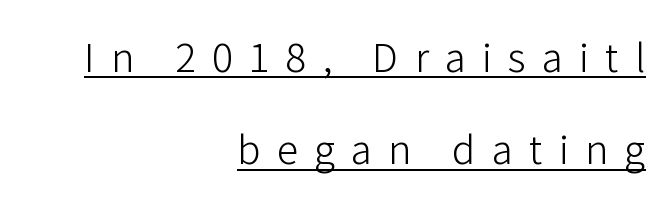
Q: Is the text bold? A: No.
Q: Is the text italic (slanted)? A: No, it is upright.
Q: Is the typeface a serif or a sans-serif typeface? A: Sans-serif.
Q: Is the text underlined? A: Yes.
Q: How is the paragraph aligned? A: Right-aligned.
Q: Is the spacing between letters normal or unusually wide? A: Unusually wide.
Q: Is the spacing between lines tight, normal or loose? A: Loose.
Q: Width (condensed, normal, or wide)? A: Normal.
Q: Stroke contrast? A: Low.
Q: x-height? A: Medium.
Q: Monospaced? A: No.
